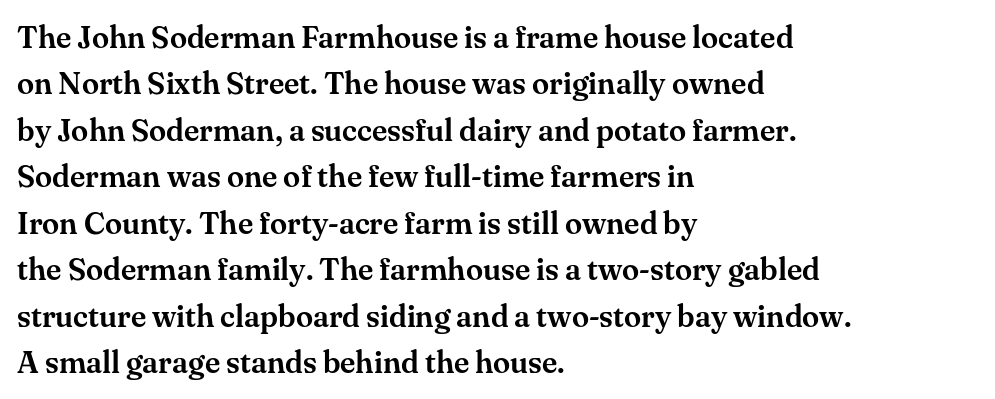
{"serif": "yes", "italic": "no", "width": "normal", "stroke_contrast": "medium", "x_height": "small", "monospaced": "no", "underline": "no", "align": "left", "line_spacing": "normal", "line_spacing_ratio": 1.5, "letter_spacing": "normal", "letter_spacing_em": 0.0, "glyph_px": 31}
